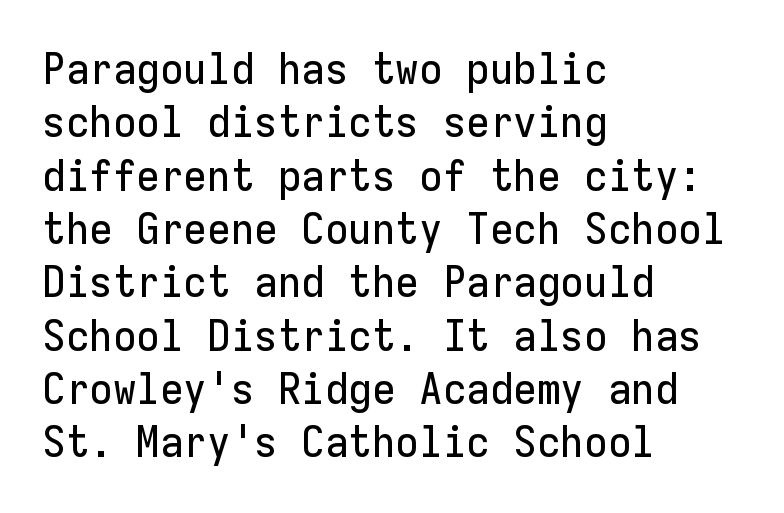
Q: Is the text italic (slanted)? A: No, it is upright.
Q: Is the typeface a serif or a sans-serif typeface? A: Sans-serif.
Q: Is the text underlined? A: No.
Q: How is the paragraph aligned? A: Left-aligned.
Q: Is the spacing between letters normal or unusually wide? A: Normal.
Q: Width (condensed, normal, or wide)? A: Normal.
Q: Stroke contrast? A: Low.
Q: x-height? A: Medium.
Q: Monospaced? A: Yes.
